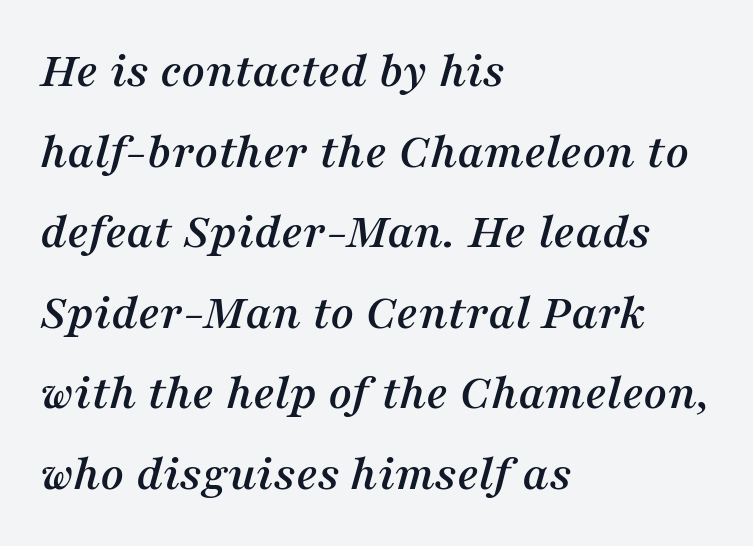
Every row of glyphs begins at an identical x-position on the left. A typesetter would call this proportional, since set widths differ per character. I'd call this a serif setting — the letters wear small feet. Regarding leading, the lines here are spaced in the standard way. The line texture is even and compact thanks to regular tracking.
